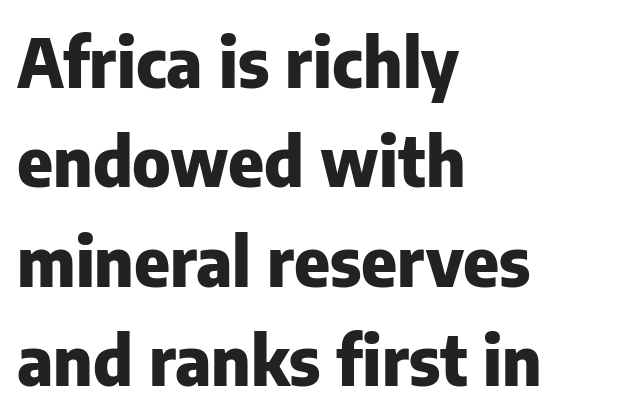
Q: Is the text bold? A: Yes.
Q: Is the text italic (slanted)? A: No, it is upright.
Q: Is the typeface a serif or a sans-serif typeface? A: Sans-serif.
Q: Is the text underlined? A: No.
Q: How is the paragraph aligned? A: Left-aligned.
Q: Is the spacing between letters normal or unusually wide? A: Normal.
Q: Is the spacing between lines tight, normal or loose? A: Normal.
Q: Width (condensed, normal, or wide)? A: Normal.
Q: Stroke contrast? A: Low.
Q: x-height? A: Medium.
Q: Monospaced? A: No.
